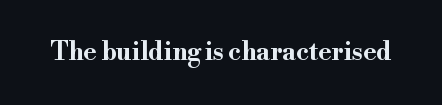
Q: Is the text bold? A: Yes.
Q: Is the text italic (slanted)? A: No, it is upright.
Q: Is the text underlined? A: No.
Q: Is the spacing between letters normal or unusually wide? A: Normal.
